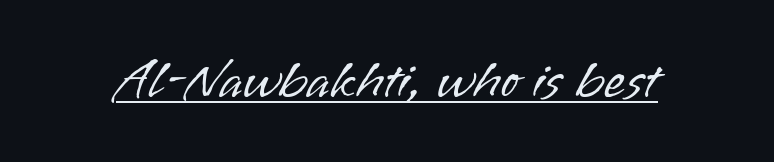
{"serif": "no", "bold": "no", "weight": "light", "width": "normal", "stroke_contrast": "low", "x_height": "small", "monospaced": "no", "underline": "yes", "letter_spacing": "normal", "letter_spacing_em": 0.0, "glyph_px": 55}
